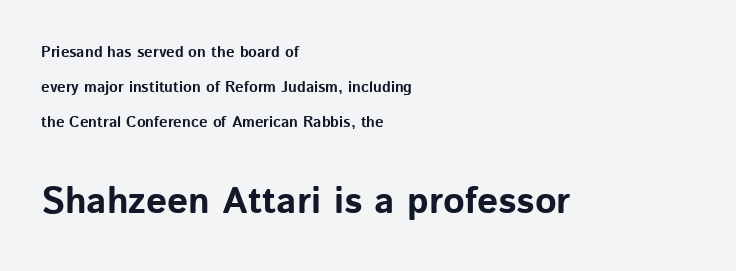
Chunky letters — that's bold for sure. Do the letters lean? They stand straight. These lines are rendered in a variable-pitch font. The words here are not underlined.
